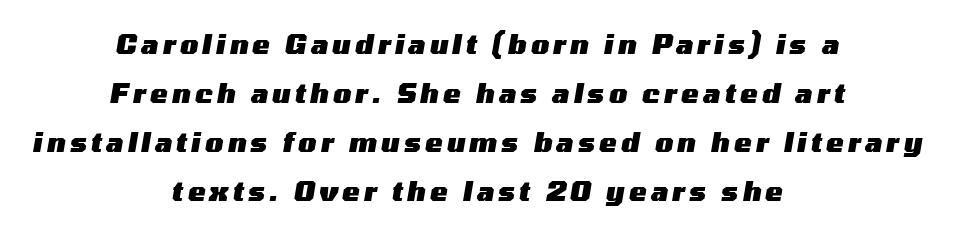
{"italic": "yes", "lean": "right", "slant_degrees": 10, "bold": "yes", "underline": "no", "align": "center", "line_spacing_ratio": 1.88, "glyph_px": 26}
